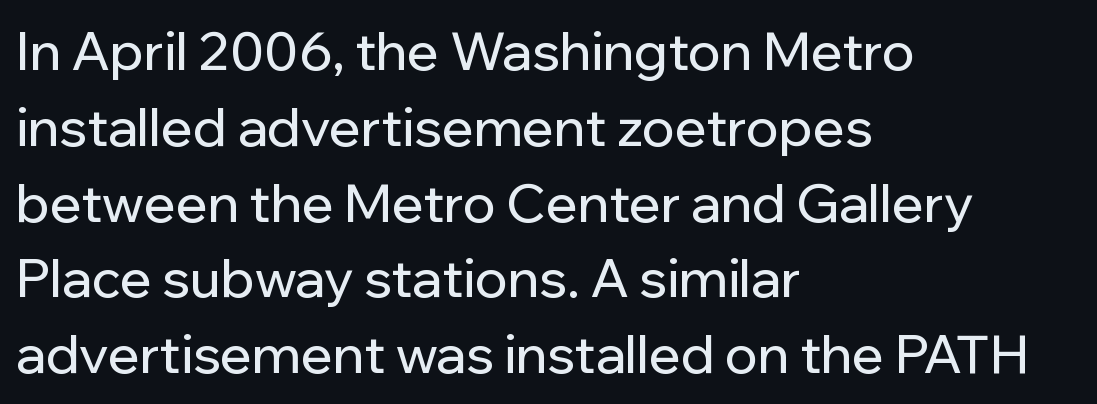
Looks like regular typesetting: each glyph gets only the width it needs. Casual observation: everything's shoved over to the left. The rendering uses a moderate line-height, typical for paragraphs. How are the letters spaced? Ordinarily, with no added tracking. The face used here is a sans, in the tradition of grotesques and geometrics.
